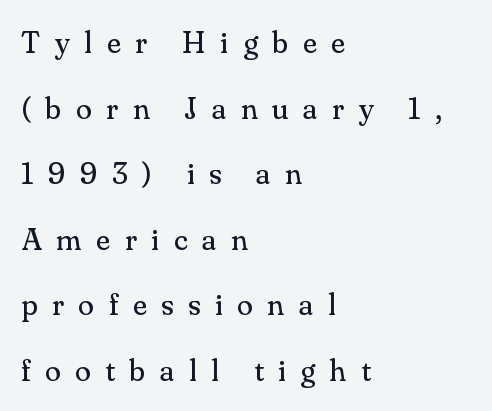
{"serif": "yes", "italic": "no", "bold": "no", "weight": "regular", "width": "normal", "stroke_contrast": "medium", "x_height": "small", "monospaced": "no", "underline": "no", "align": "left", "line_spacing": "loose", "line_spacing_ratio": 2.05, "letter_spacing": "wide", "letter_spacing_em": 0.46, "glyph_px": 32}
